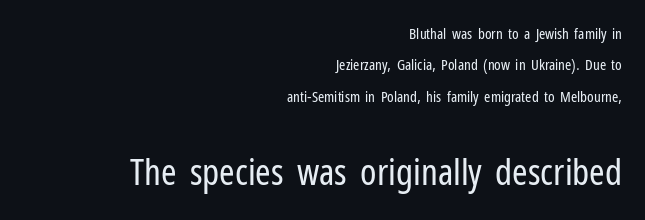
Q: Is the text bold? A: No.
Q: Is the text italic (slanted)? A: No, it is upright.
Q: Is the typeface a serif or a sans-serif typeface? A: Sans-serif.
Q: Is the text underlined? A: No.
Q: How is the paragraph aligned? A: Right-aligned.
Q: Is the spacing between letters normal or unusually wide? A: Normal.
Q: Is the spacing between lines tight, normal or loose? A: Loose.
Q: Which block of text is set in a larger size, the first (top) or the second (bottom)? A: The second (bottom) one.
Q: Width (condensed, normal, or wide)? A: Condensed.
Q: Stroke contrast? A: Low.
Q: x-height? A: Medium.
Q: Monospaced? A: No.
